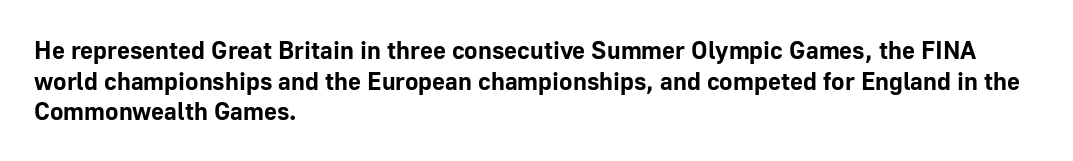
In CSS terms this would be text-align: left. Anything drawn beneath the words? Only blank space. Posture: upright roman. As a designer I'd log this as weight 700, bold.
